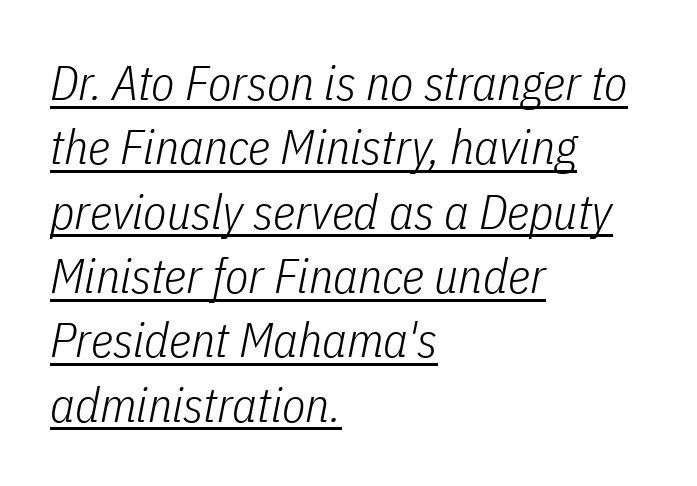
In CSS terms this would be text-align: left. The font sits on the lighter half of the weight spectrum, regular included. Compared with typical paragraphs, the rows here are spaced about the same. The glyphs are accompanied by a horizontal stroke just below them. The font's italic variant was chosen for this text. Inter-character spacing is left at the font's built-in metrics.
